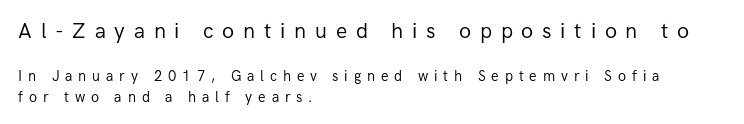
Compared with a typical body face, this is equally light or lighter still. Reading down the block, your eye returns to a fixed left position each line. The passage shown begins with its larger block and ends with its smaller one. You can tell it's not italic because the verticals are truly vertical.
